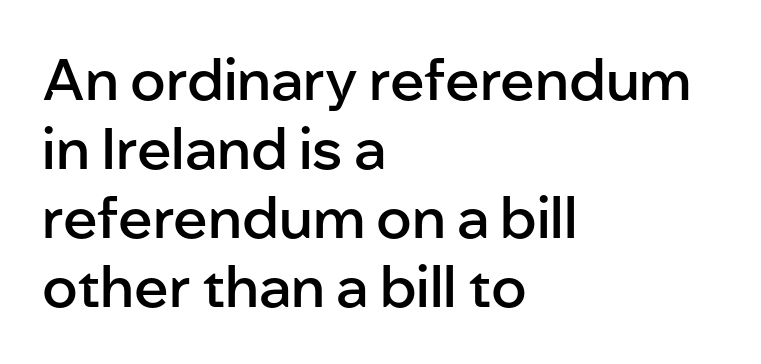
What stands out about the letter spacing? Nothing — it is the standard amount. Varying glyph widths throughout — classic text-font behaviour. Stroke thickness is moderately raised; the sample reads as semibold. This sample uses a sans-serif face. A typesetter would mark this as roman, not italic.
